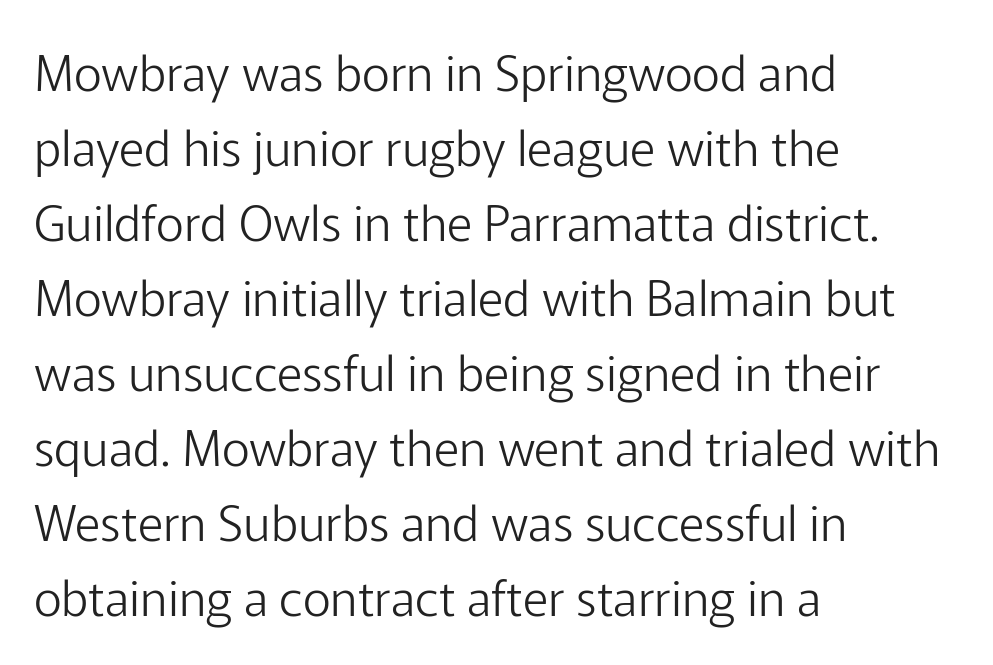
The vertical gap from one line to the next is medium. Descenders hang freely into open space. Every row of glyphs begins at an identical x-position on the left. Students, note that the glyphs here touch the page at normal intervals. Think of a printed novel: that variable character pitch is what you see here. This is the regular roman posture of the typeface.
